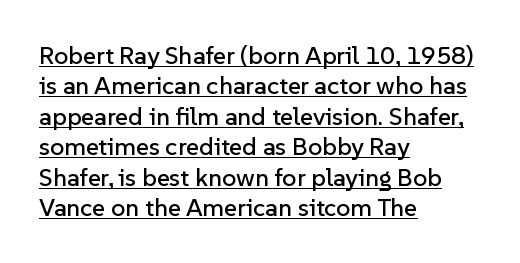
Reading down the block, your eye returns to a fixed left position each line. The rendered words wear a rule along their underside. Do the letters lean? They stand straight. The rendering keeps characters at their native spacing.
